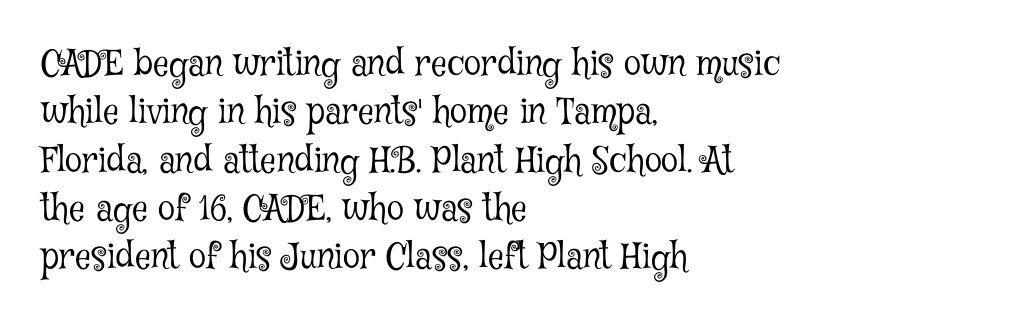
The image shows 35 px light, condensed serif type, upright; set left-aligned, normal line spacing (1.38x), normal letter spacing, not underlined; low stroke contrast and a medium x-height.
